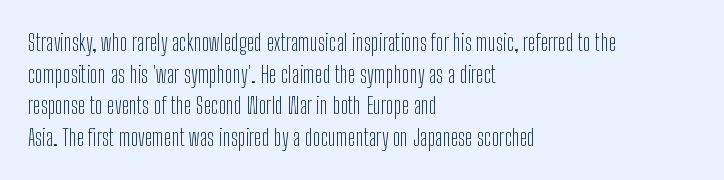
{"italic": "no", "bold": "no", "underline": "no", "align": "left", "line_spacing": "normal", "line_spacing_ratio": 1.38, "letter_spacing": "normal", "letter_spacing_em": 0.0, "glyph_px": 23}
